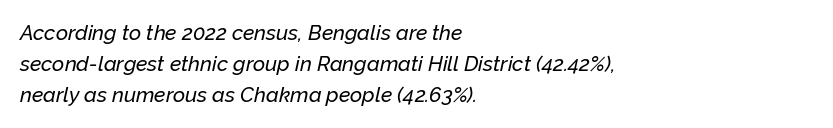
Q: Is the text italic (slanted)? A: Yes, it leans right by about 12 degrees.
Q: Is the text underlined? A: No.
Q: How is the paragraph aligned? A: Left-aligned.
Q: Is the spacing between letters normal or unusually wide? A: Normal.
Q: Is the spacing between lines tight, normal or loose? A: Normal.
